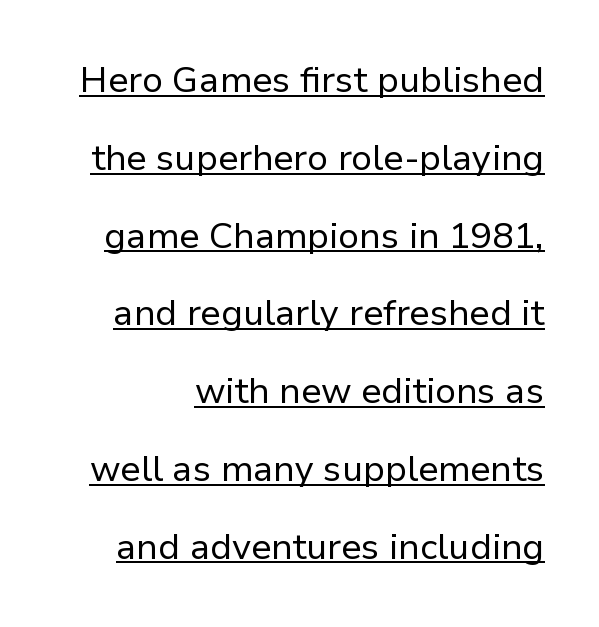
Q: Is the text bold? A: No.
Q: Is the text italic (slanted)? A: No, it is upright.
Q: Is the typeface a serif or a sans-serif typeface? A: Sans-serif.
Q: Is the text underlined? A: Yes.
Q: Is the spacing between letters normal or unusually wide? A: Normal.
Q: Is the spacing between lines tight, normal or loose? A: Loose.
Q: Width (condensed, normal, or wide)? A: Normal.
Q: Stroke contrast? A: Low.
Q: x-height? A: Medium.
Q: Monospaced? A: No.
